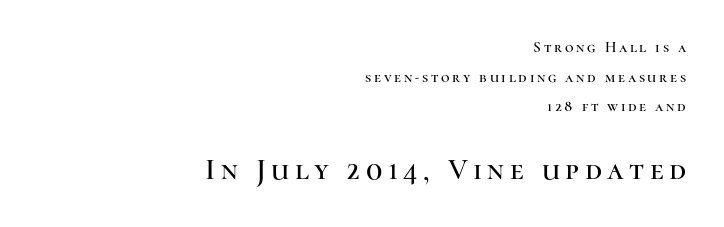
The image shows 30 px serif type, upright; set right-aligned, loose line spacing (1.98x), not underlined; the second (bottom) block is 2.0x larger; high stroke contrast and a medium x-height.
